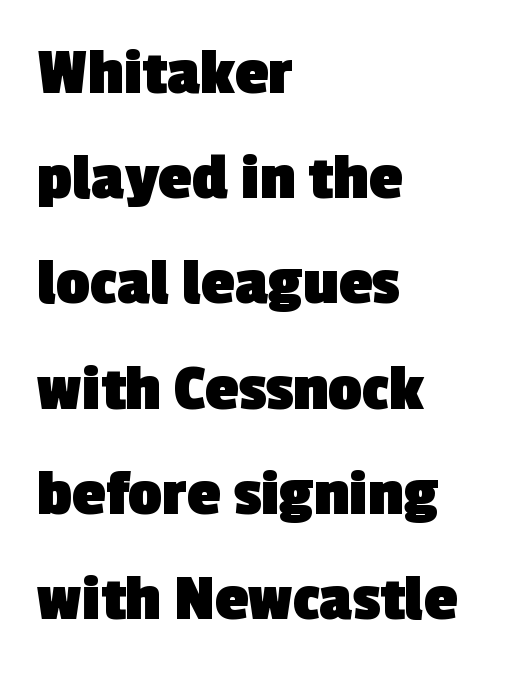
Typographic density is high because the face is bold. Spacing verdict: proportional, widths tailored to each character. Vertical spacing — default. Standard letterfit; no display-style spreading of the glyphs.
